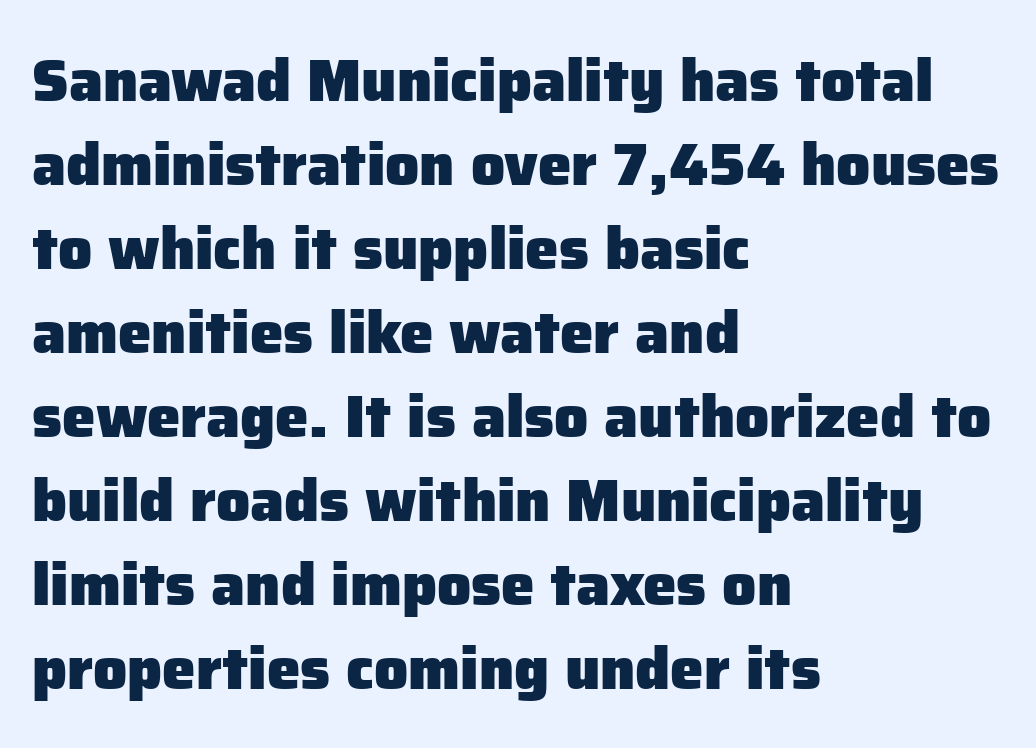
Inter-character spacing is left at the font's built-in metrics. If you drew a line through each stem, it would be perfectly vertical. The rendering anchors every line to the left-hand side. Glance below the letters and you will spot only blank space. The rendering shows plain stroke endings on the letterforms — a sans-serif design.
